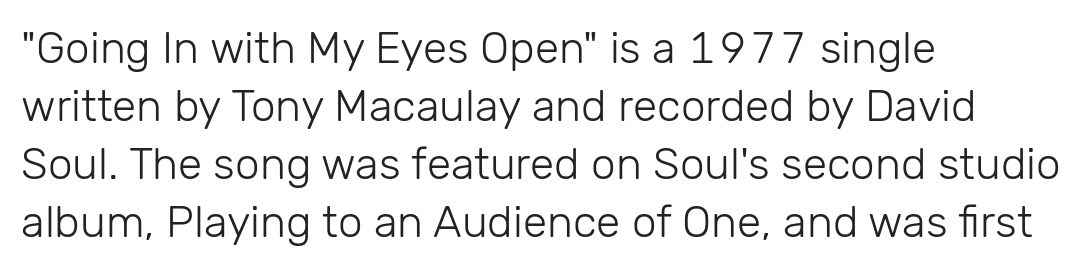
Proportional: the letters do not fall into vertical columns. The leading is moderate, giving the passage an even texture. Is the stroke heavy? The answer is a plain regular-or-lighter. The type is set solid horizontally, with unmodified tracking. Type without underlining.
